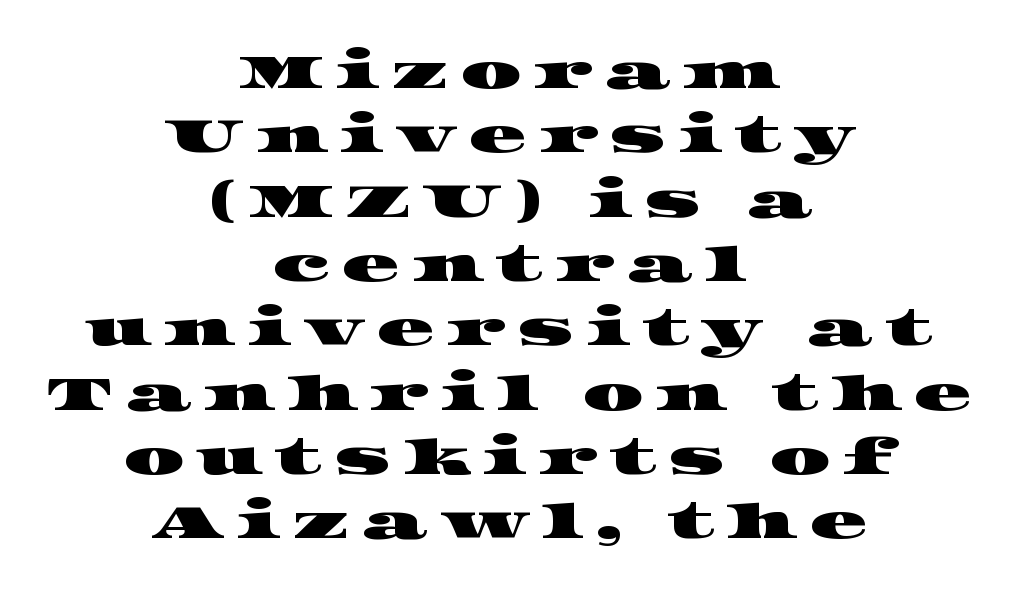
The image shows 48 px wide serif type; set centered, normal line spacing (1.34x), unusually wide letter spacing (+0.24 em), not underlined; high stroke contrast and a large x-height.
